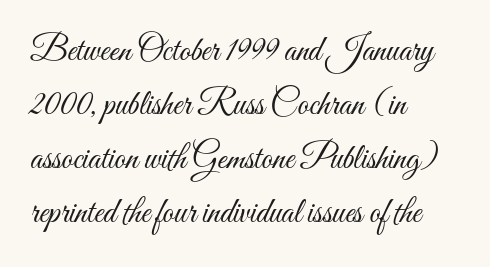
Q: Is the text bold? A: No.
Q: Is the text italic (slanted)? A: Yes.
Q: Is the text underlined? A: No.
Q: How is the paragraph aligned? A: Left-aligned.
Q: Is the spacing between letters normal or unusually wide? A: Normal.
Q: Is the spacing between lines tight, normal or loose? A: Normal.
Q: Width (condensed, normal, or wide)? A: Condensed.
Q: Stroke contrast? A: Medium.
Q: x-height? A: Small.
Q: Monospaced? A: No.
